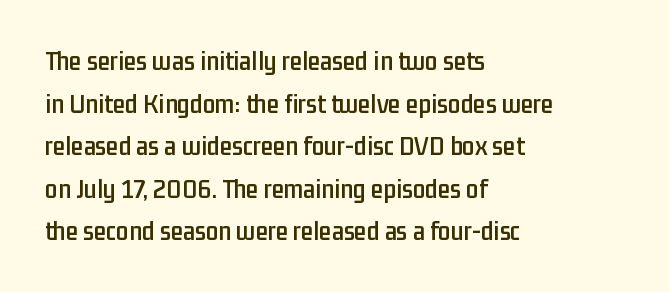
The image shows 28 px condensed sans-serif type, upright; set left-aligned, normal line spacing (1.52x), normal letter spacing, not underlined; low stroke contrast and a medium x-height.
